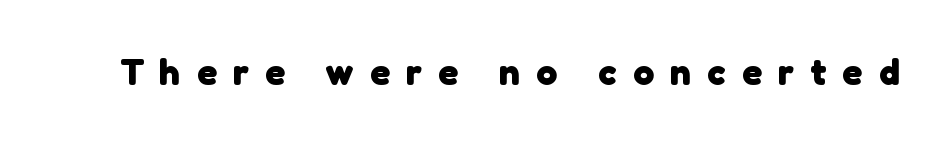
Descenders hang freely into open space. Proportional: the letters do not fall into vertical columns. The glyphs in this specimen are sans serif. There is plenty of visible air inserted between adjacent glyphs.
